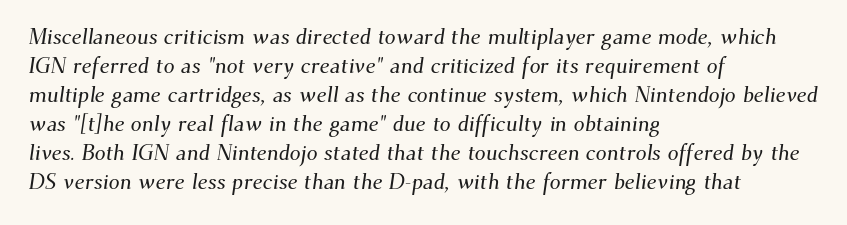
{"underline": "no", "align": "left", "line_spacing": "normal", "line_spacing_ratio": 1.32, "letter_spacing": "normal", "letter_spacing_em": 0.0, "glyph_px": 22}
